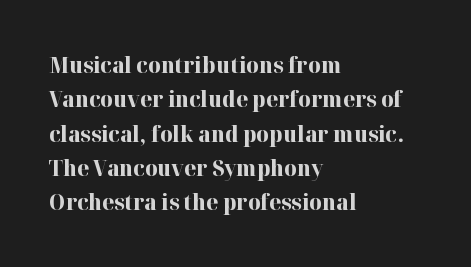
Upright lettering throughout. Just letters on the line, the space beneath them empty. The vertical gap from one line to the next is medium. Strong, thick strokes mark this as bold type. Short and long lines alike share a common starting point at left.
